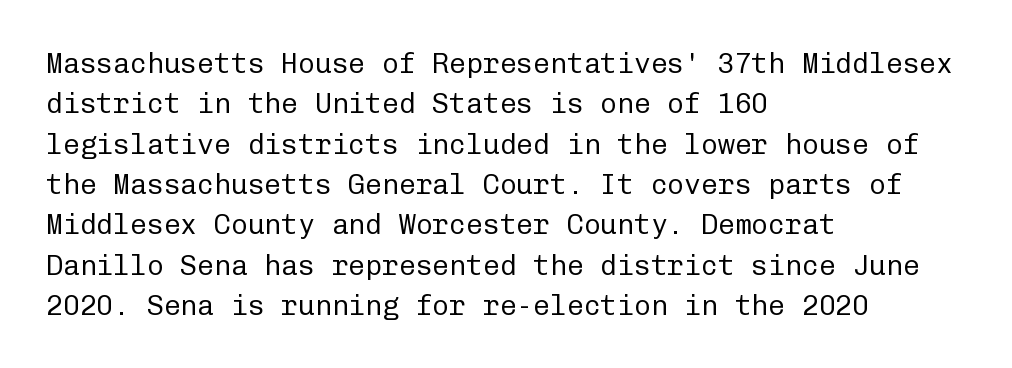
{"serif": "no", "italic": "no", "bold": "no", "weight": "regular", "width": "normal", "stroke_contrast": "low", "x_height": "medium", "monospaced": "yes", "underline": "no", "align": "left", "line_spacing": "normal", "line_spacing_ratio": 1.44, "letter_spacing": "normal", "letter_spacing_em": 0.0, "glyph_px": 28}
